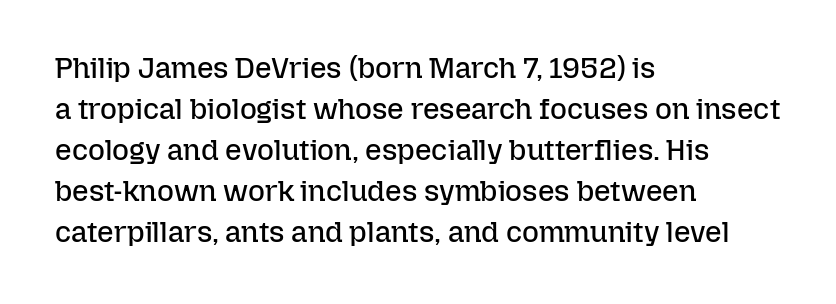
The image shows 29 px regular-weight type, upright; set left-aligned, normal line spacing (1.41x), normal letter spacing, not underlined; low stroke contrast and a medium x-height.
